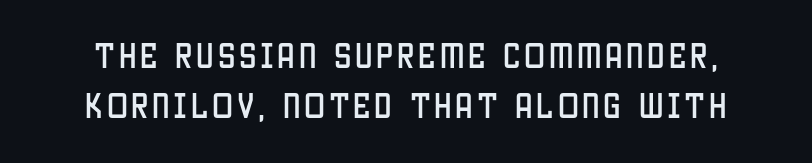
Q: Is the text italic (slanted)? A: No, it is upright.
Q: Is the typeface a serif or a sans-serif typeface? A: Sans-serif.
Q: Is the text underlined? A: No.
Q: Width (condensed, normal, or wide)? A: Condensed.
Q: Stroke contrast? A: Low.
Q: x-height? A: Large.
Q: Monospaced? A: No.
